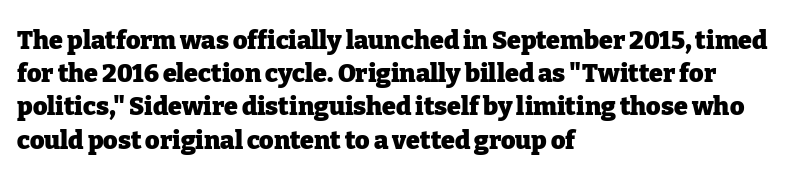
{"italic": "no", "bold": "yes", "underline": "no", "align": "left", "line_spacing": "normal", "line_spacing_ratio": 1.33, "letter_spacing": "normal", "letter_spacing_em": 0.0, "glyph_px": 25}
